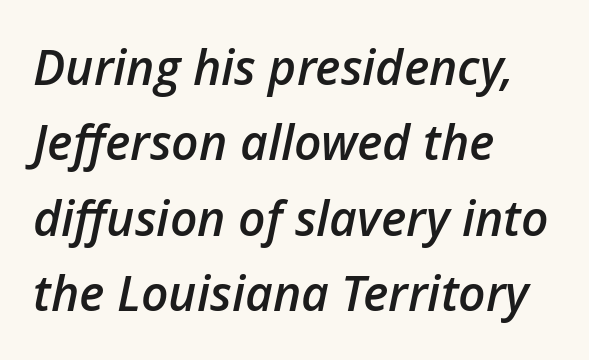
Q: Is the text bold? A: Semi-bold.
Q: Is the text italic (slanted)? A: Yes, it leans right by about 12 degrees.
Q: Is the text underlined? A: No.
Q: How is the paragraph aligned? A: Left-aligned.
Q: Is the spacing between letters normal or unusually wide? A: Normal.
Q: Is the spacing between lines tight, normal or loose? A: Normal.
Q: Width (condensed, normal, or wide)? A: Normal.
Q: Stroke contrast? A: Low.
Q: x-height? A: Medium.
Q: Monospaced? A: No.
